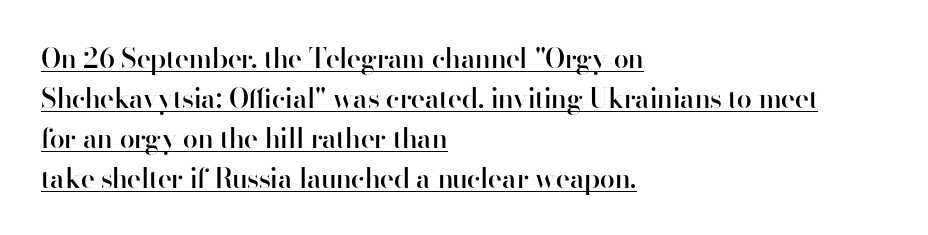
{"italic": "no", "bold": "semi", "underline": "yes", "align": "left", "line_spacing": "normal", "line_spacing_ratio": 1.48, "letter_spacing": "normal", "letter_spacing_em": 0.0, "glyph_px": 27}
